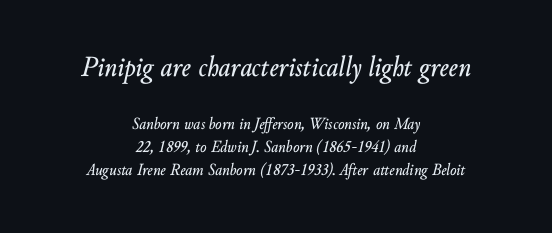
Q: Is the text italic (slanted)? A: Yes, it leans right by about 10 degrees.
Q: Is the text underlined? A: No.
Q: How is the paragraph aligned? A: Centered.
Q: Is the spacing between letters normal or unusually wide? A: Normal.
Q: Is the spacing between lines tight, normal or loose? A: Normal.
Q: Which block of text is set in a larger size, the first (top) or the second (bottom)? A: The first (top) one.
Q: Width (condensed, normal, or wide)? A: Normal.
Q: Stroke contrast? A: Low.
Q: x-height? A: Small.
Q: Monospaced? A: No.
